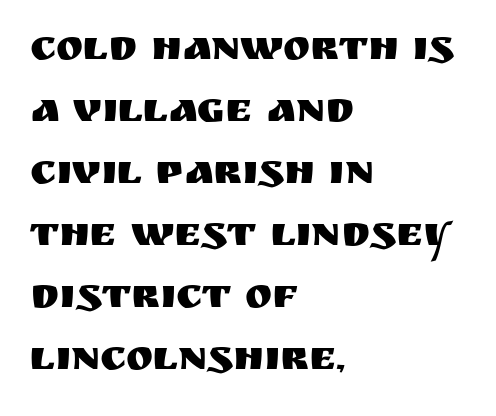
{"serif": "no", "italic": "no", "width": "normal", "stroke_contrast": "medium", "x_height": "large", "monospaced": "no", "underline": "no", "align": "left", "line_spacing": "normal", "line_spacing_ratio": 1.51, "letter_spacing": "normal", "letter_spacing_em": 0.0, "glyph_px": 41}
